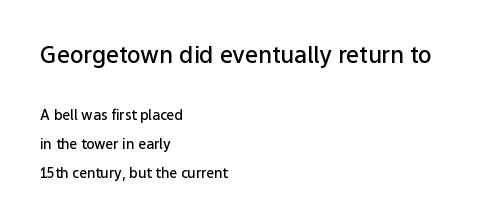
Q: Is the text bold? A: Semi-bold.
Q: Is the text italic (slanted)? A: No, it is upright.
Q: Is the text underlined? A: No.
Q: How is the paragraph aligned? A: Left-aligned.
Q: Is the spacing between letters normal or unusually wide? A: Normal.
Q: Is the spacing between lines tight, normal or loose? A: Loose.
Q: Which block of text is set in a larger size, the first (top) or the second (bottom)? A: The first (top) one.
